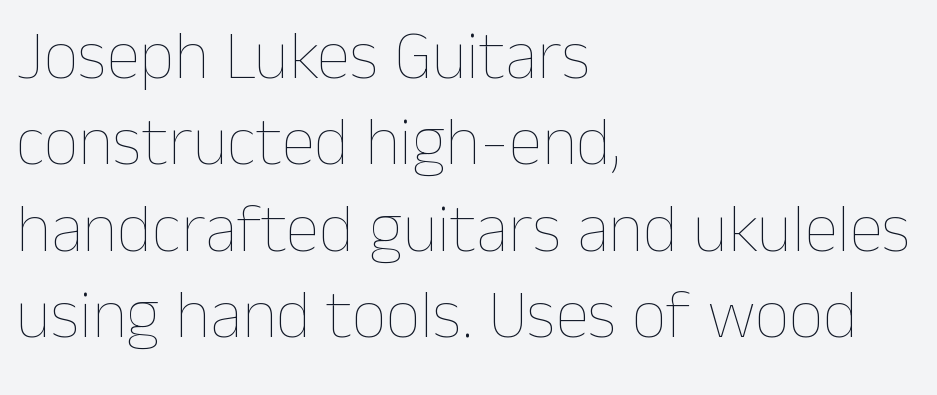
Q: Is the text bold? A: No.
Q: Is the text italic (slanted)? A: No, it is upright.
Q: Is the text underlined? A: No.
Q: How is the paragraph aligned? A: Left-aligned.
Q: Is the spacing between letters normal or unusually wide? A: Normal.
Q: Is the spacing between lines tight, normal or loose? A: Normal.
Q: Width (condensed, normal, or wide)? A: Normal.
Q: Stroke contrast? A: Low.
Q: x-height? A: Medium.
Q: Monospaced? A: No.
